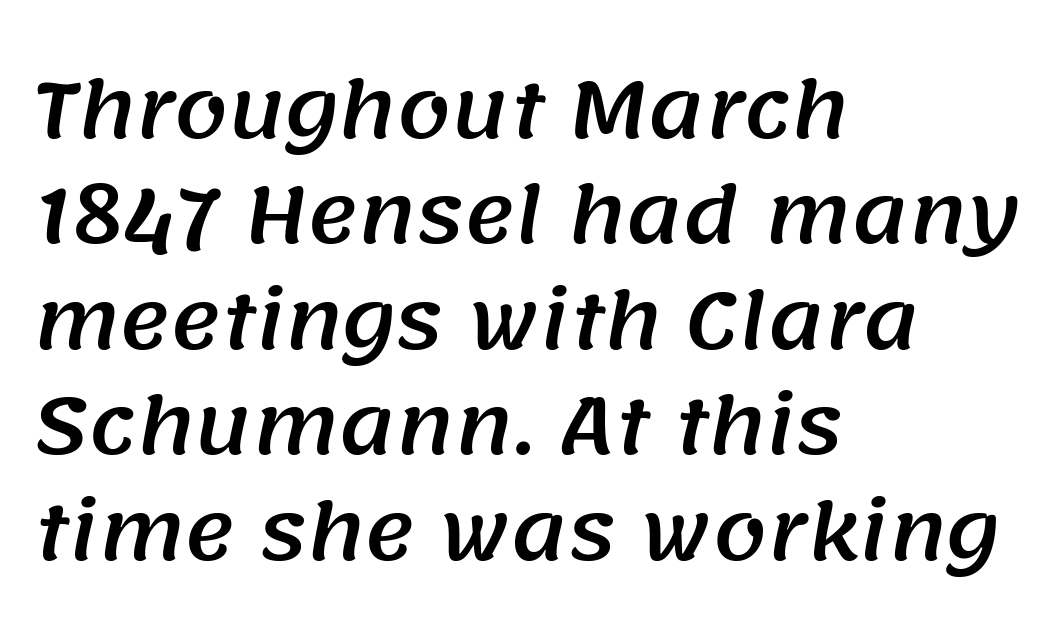
Q: Is the typeface a serif or a sans-serif typeface? A: Sans-serif.
Q: Is the text underlined? A: No.
Q: How is the paragraph aligned? A: Left-aligned.
Q: Is the spacing between letters normal or unusually wide? A: Normal.
Q: Is the spacing between lines tight, normal or loose? A: Normal.
Q: Width (condensed, normal, or wide)? A: Normal.
Q: Stroke contrast? A: Medium.
Q: x-height? A: Large.
Q: Monospaced? A: No.
